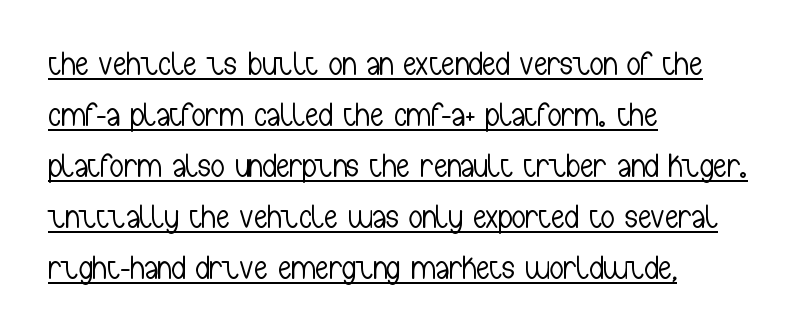
Regarding leading, the lines here are spaced in the standard way. The ragged edge is on the right, which tells us the setting is flush left. Every character sits straight up, as roman type does. The letters sit at their default tracking, neither squeezed nor spread. You can see a thin bar hugging the bottom of the glyphs.
